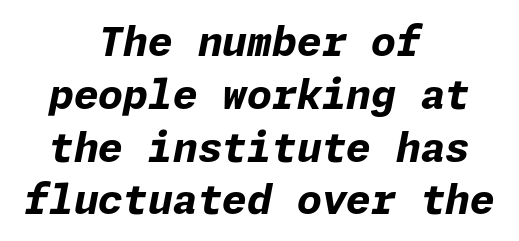
{"italic": "yes", "lean": "right", "slant_degrees": 11, "bold": "yes", "weight": "bold", "width": "normal", "stroke_contrast": "low", "x_height": "medium", "underline": "no", "align": "center", "line_spacing": "normal", "line_spacing_ratio": 1.32, "letter_spacing": "normal", "letter_spacing_em": 0.0, "glyph_px": 40}
